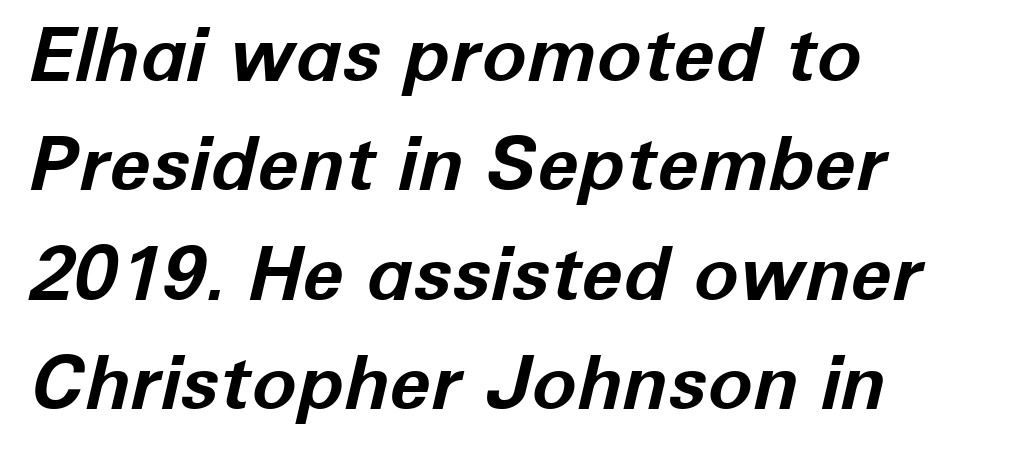
The image shows 75 px bold type, italic (leaning right); set left-aligned, normal line spacing (1.46x), normal letter spacing, not underlined; low stroke contrast and a medium x-height.
